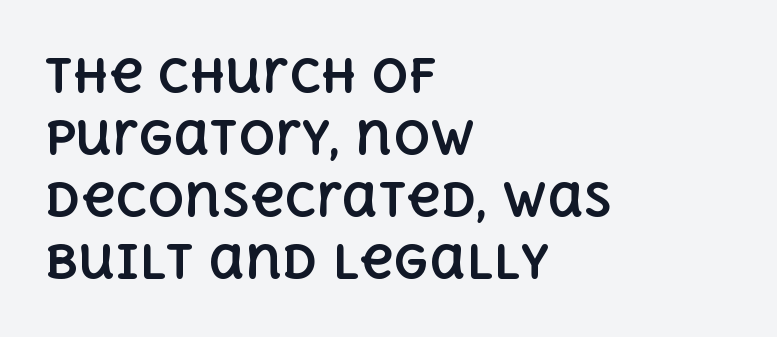
{"italic": "no", "bold": "yes", "weight": "bold", "width": "normal", "x_height": "large", "monospaced": "no", "underline": "no", "align": "left", "line_spacing": "normal", "line_spacing_ratio": 1.35, "letter_spacing": "normal", "letter_spacing_em": 0.0, "glyph_px": 46}
